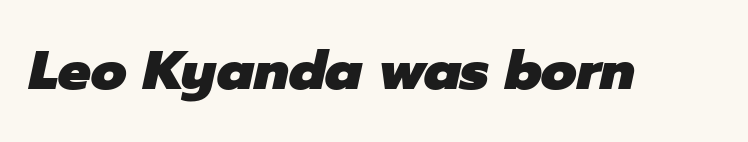
The image shows 55 px heavy type, italic (leaning right); set normal letter spacing, not underlined; low stroke contrast and a medium x-height.
